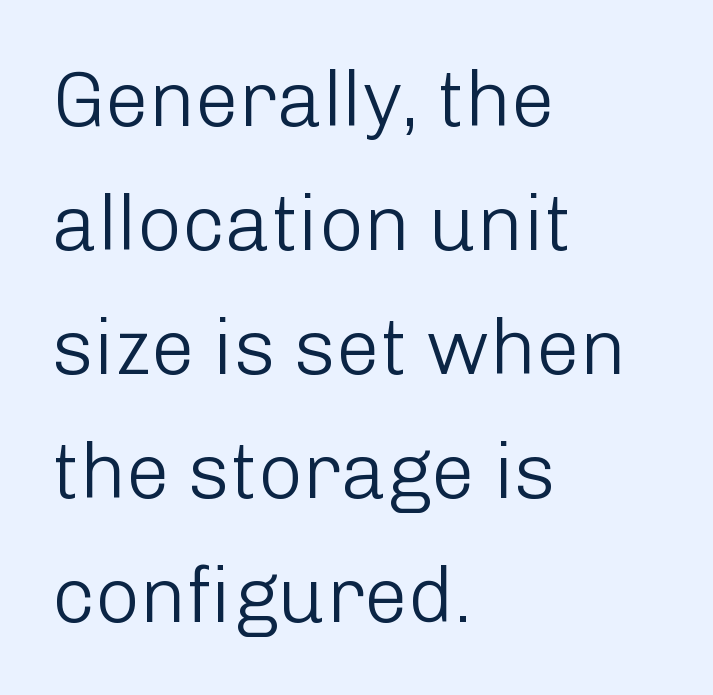
{"serif": "no", "italic": "no", "bold": "no", "weight": "light", "width": "normal", "stroke_contrast": "low", "x_height": "medium", "monospaced": "no", "underline": "no", "align": "left", "line_spacing": "normal", "line_spacing_ratio": 1.59, "letter_spacing": "normal", "letter_spacing_em": 0.0, "glyph_px": 78}
